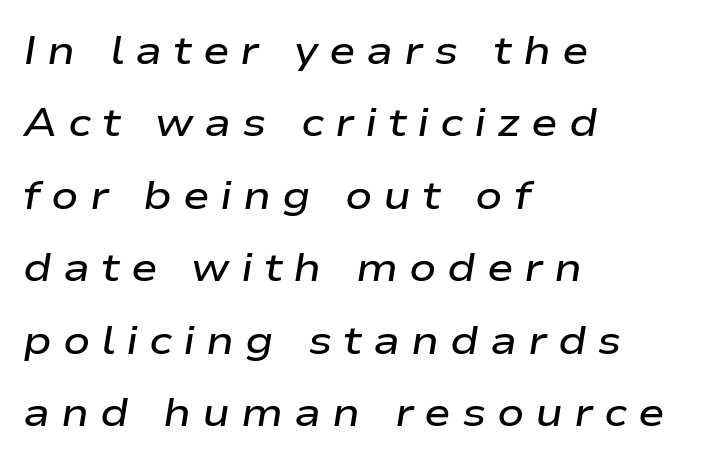
Q: Is the text bold? A: Semi-bold.
Q: Is the text italic (slanted)? A: Yes, it leans right by about 9 degrees.
Q: Is the text underlined? A: No.
Q: How is the paragraph aligned? A: Left-aligned.
Q: Is the spacing between letters normal or unusually wide? A: Unusually wide.
Q: Width (condensed, normal, or wide)? A: Wide.
Q: Stroke contrast? A: Low.
Q: x-height? A: Medium.
Q: Monospaced? A: No.
